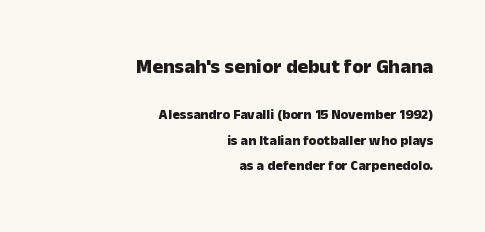
When letters stand straight like this, we call the style roman or upright. The compositor pushed each line to the right boundary. The zone under the glyphs is completely vacant. Heavy-handed strokes throughout: this text is bold. Caption: upper text group enlarged, lower text group reduced.
